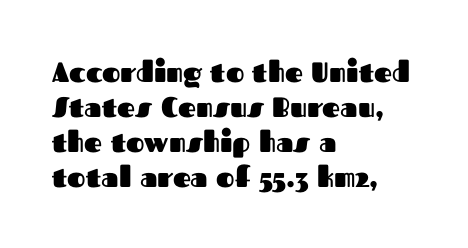
The image shows 28 px heavy sans-serif type, upright; set left-aligned, normal line spacing (1.25x), normal letter spacing, not underlined; medium stroke contrast and a medium x-height.
